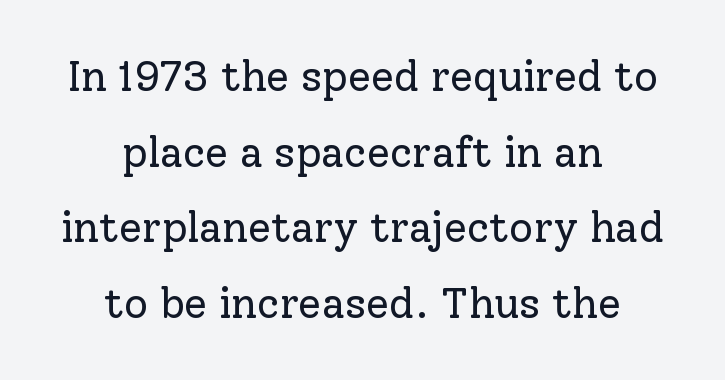
The image shows 42 px regular-weight serif type, upright; set centered, line spacing 1.8x, normal letter spacing, not underlined; low stroke contrast and a medium x-height.
